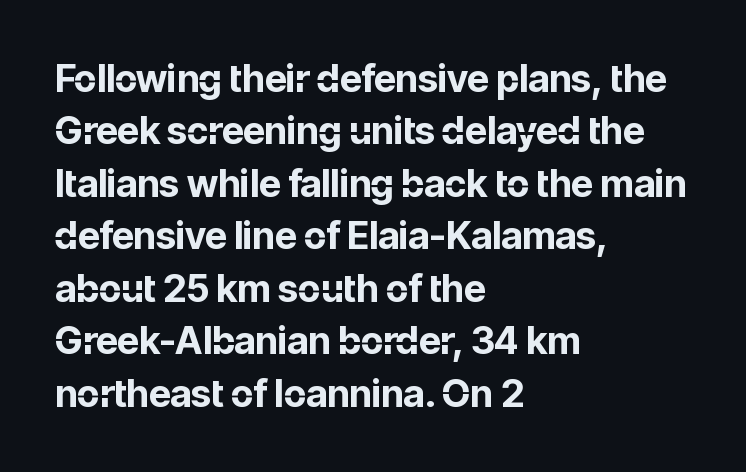
This is roman type, the default non-slanted kind. The foot of each line stays bare and open. Character widths vary here, with narrow letters taking less room than wide ones. Successive baselines arrive at the customary interval. These lines keep a tight, regular rhythm from letter to letter.
